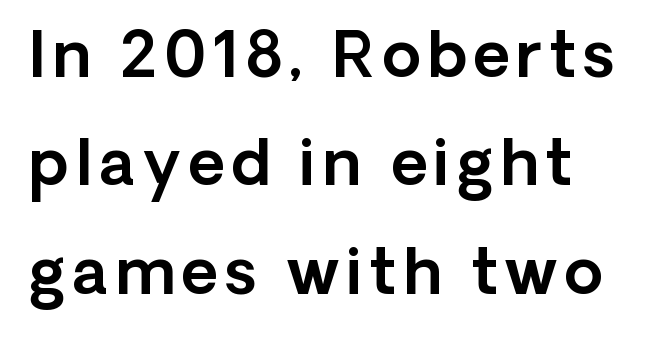
The image shows 63 px sans-serif type, upright; set line spacing 1.72x, not underlined; a medium x-height.
